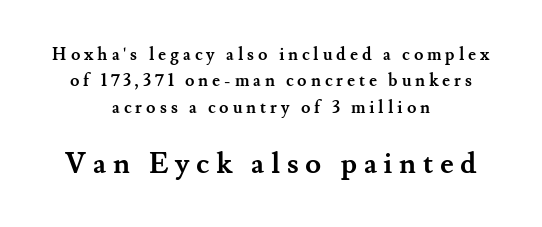
The image shows 29 px semibold serif type, upright; set centered, normal line spacing (1.55x), unusually wide letter spacing (+0.23 em), not underlined; the second (bottom) block is 1.71x larger; medium stroke contrast and a small x-height.
